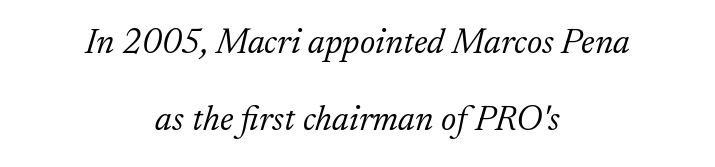
The image shows 35 px light serif type, italic (leaning right); set centered, loose line spacing (2.19x), normal letter spacing, not underlined; low stroke contrast and a small x-height.
